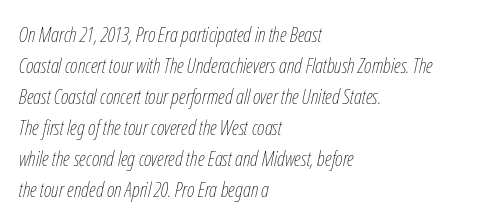
The image shows 21 px text type, italic (leaning right); set left-aligned, normal line spacing (1.48x), normal letter spacing, not underlined.
